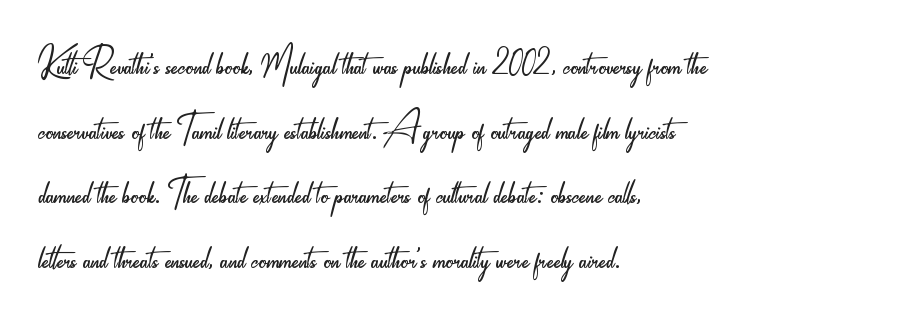
A classic flush-left, rag-right setting is used for this passage. Quick note: interline space is typical. The face used here is a sans, in the tradition of grotesques and geometrics. Do the characters align in a grid? No, the font is proportional. Students, note that the glyphs here touch the page at normal intervals.
